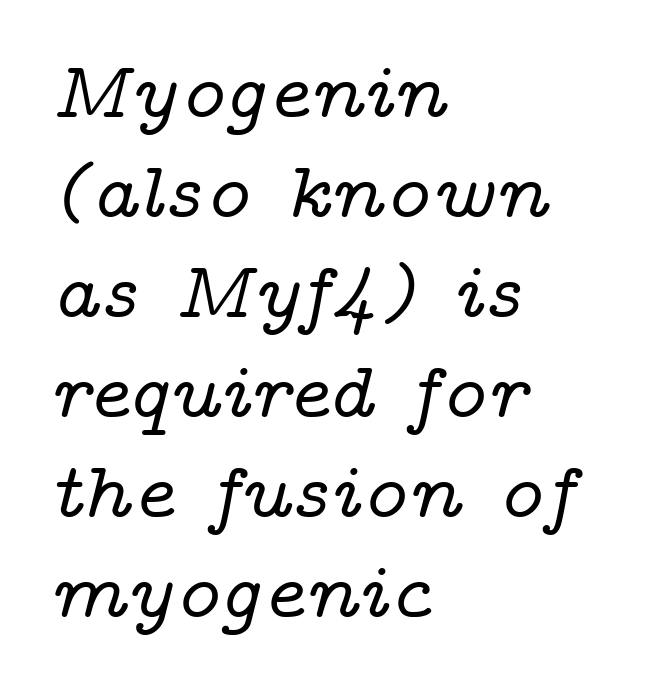
{"serif": "yes", "italic": "yes", "lean": "right", "slant_degrees": 14, "width": "wide", "stroke_contrast": "low", "x_height": "medium", "monospaced": "no", "underline": "no", "align": "left", "line_spacing": "normal", "line_spacing_ratio": 1.25, "letter_spacing": "normal", "letter_spacing_em": 0.0, "glyph_px": 80}
